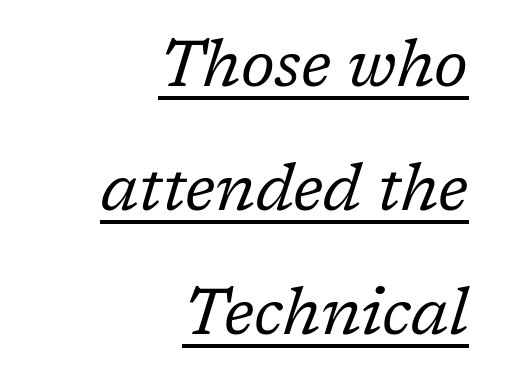
The image shows 65 px regular-weight serif type, italic (leaning right); set right-aligned, loose line spacing (1.91x), normal letter spacing, underlined; low stroke contrast and a medium x-height.
